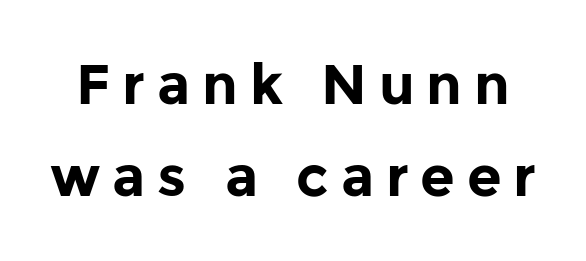
The image shows 56 px bold sans-serif type, upright; set normal line spacing (1.65x), unusually wide letter spacing (+0.21 em), not underlined; low stroke contrast and a medium x-height.
